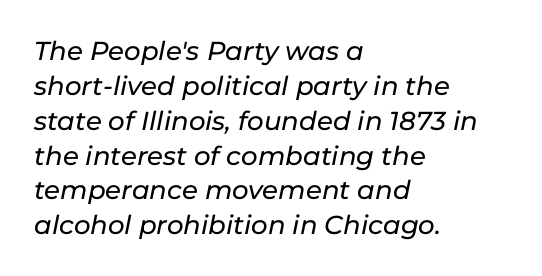
You could call the tracking neutral — neither tight nor loose. The line-height multiplier appears to be the usual default. The rendering anchors every line to the left-hand side. Lines of text with bare space underneath. The whole block is typeset with a tilt.
